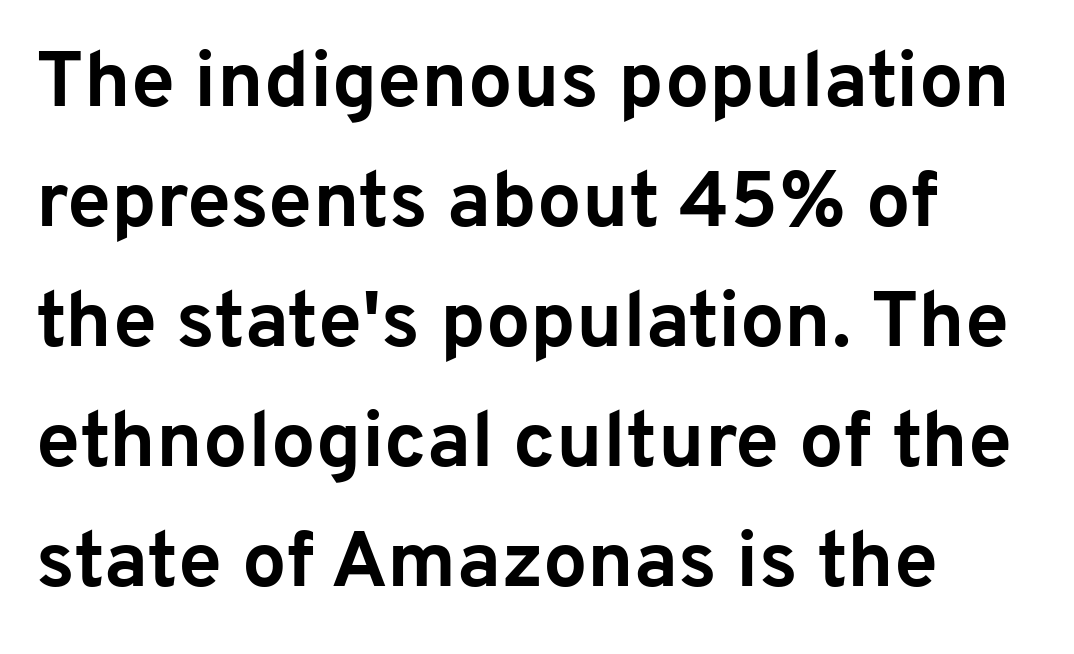
{"serif": "no", "italic": "no", "bold": "yes", "weight": "bold", "width": "normal", "stroke_contrast": "low", "x_height": "medium", "monospaced": "no", "underline": "no", "line_spacing": "normal", "line_spacing_ratio": 1.52, "letter_spacing": "normal", "letter_spacing_em": 0.0, "glyph_px": 79}
